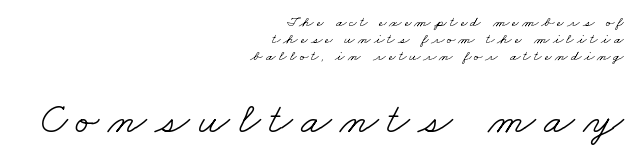
The image shows 44 px light, wide serif type; set right-aligned, tight line spacing (1.14x), unusually wide letter spacing (+0.2 em), not underlined; the second (bottom) block is 2.93x larger; low stroke contrast and a small x-height.
